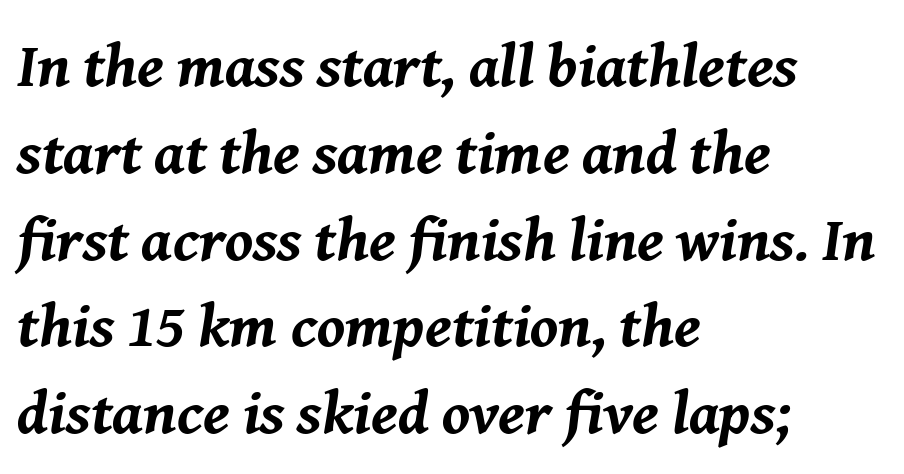
Q: Is the text bold? A: Yes.
Q: Is the text italic (slanted)? A: Yes, it leans right by about 8 degrees.
Q: Is the text underlined? A: No.
Q: How is the paragraph aligned? A: Left-aligned.
Q: Is the spacing between letters normal or unusually wide? A: Normal.
Q: Is the spacing between lines tight, normal or loose? A: Normal.
Q: Width (condensed, normal, or wide)? A: Normal.
Q: Stroke contrast? A: Medium.
Q: x-height? A: Medium.
Q: Monospaced? A: No.
